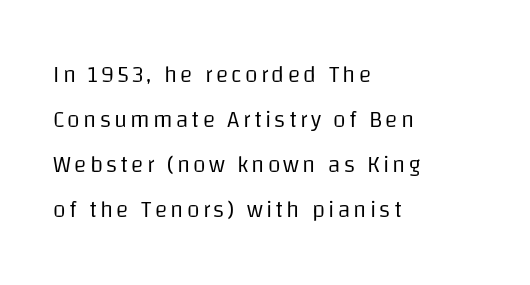
{"italic": "no", "bold": "no", "underline": "no", "align": "left", "line_spacing": "loose", "line_spacing_ratio": 1.95, "glyph_px": 23}
